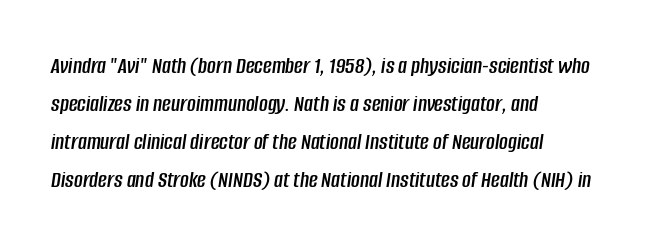
{"italic": "yes", "lean": "right", "slant_degrees": 8, "underline": "no", "align": "left", "line_spacing": "normal", "line_spacing_ratio": 1.59, "letter_spacing": "normal", "letter_spacing_em": 0.0, "glyph_px": 24}
